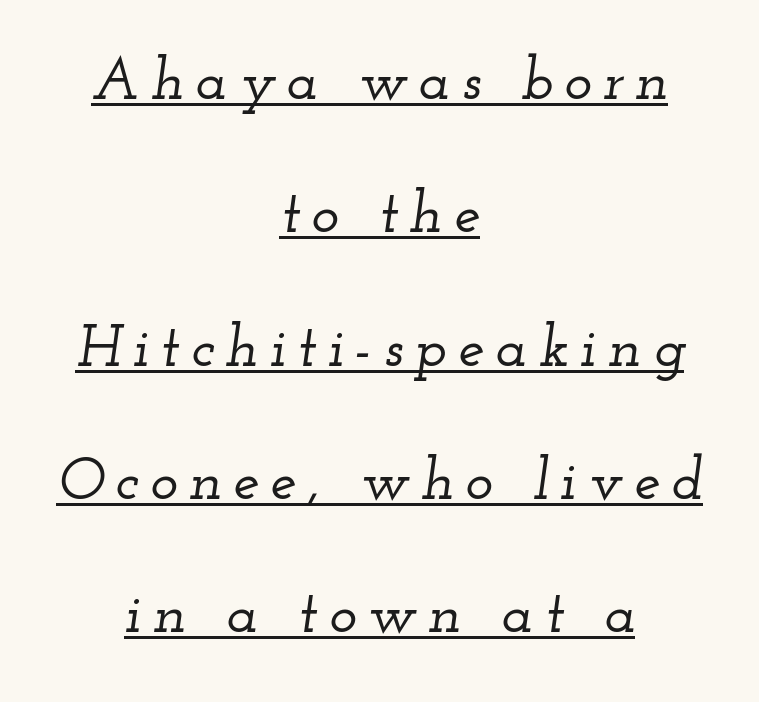
{"serif": "yes", "italic": "yes", "lean": "right", "slant_degrees": 12, "width": "wide", "stroke_contrast": "low", "x_height": "small", "monospaced": "no", "underline": "yes", "align": "center", "line_spacing": "loose", "line_spacing_ratio": 2.26, "glyph_px": 59}
